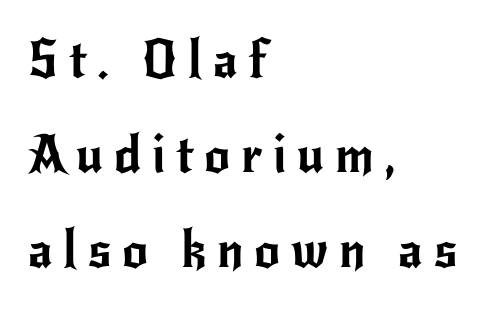
{"serif": "no", "italic": "no", "width": "normal", "stroke_contrast": "low", "x_height": "small", "monospaced": "no", "underline": "no", "align": "left", "line_spacing_ratio": 1.86, "letter_spacing": "wide", "letter_spacing_em": 0.21, "glyph_px": 51}
